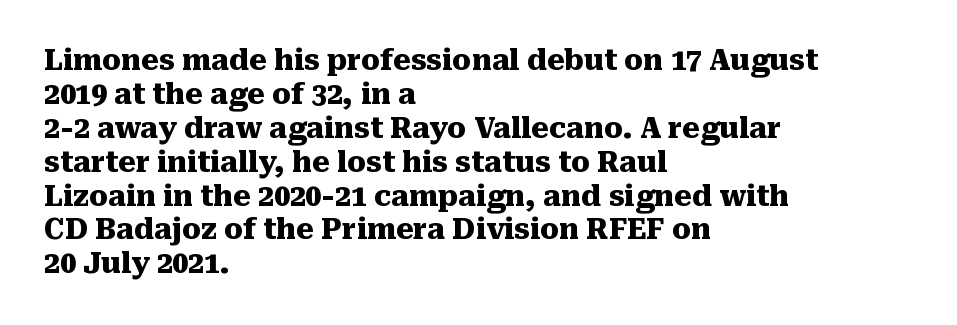
{"serif": "yes", "italic": "no", "bold": "yes", "weight": "heavy", "width": "normal", "stroke_contrast": "medium", "x_height": "medium", "monospaced": "no", "underline": "no", "align": "left", "line_spacing_ratio": 1.21, "letter_spacing": "normal", "letter_spacing_em": 0.0, "glyph_px": 28}
